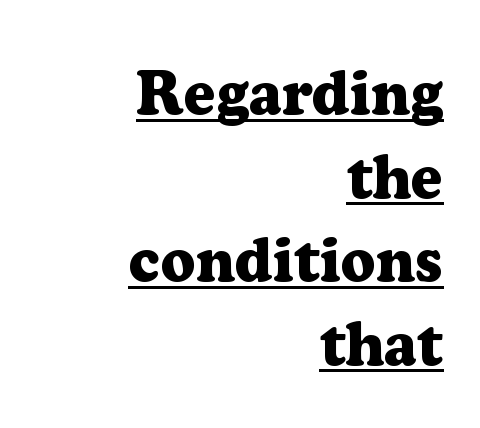
The image shows 61 px heavy serif type, upright; set right-aligned, normal line spacing (1.37x), normal letter spacing, underlined; low stroke contrast and a medium x-height.
